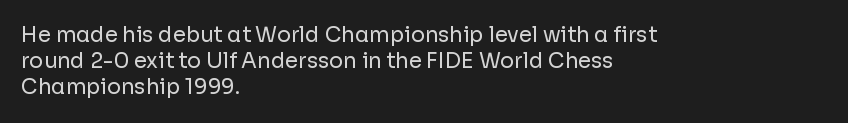
The image shows 21 px text type, upright; set left-aligned, normal line spacing (1.25x), normal letter spacing, not underlined.
